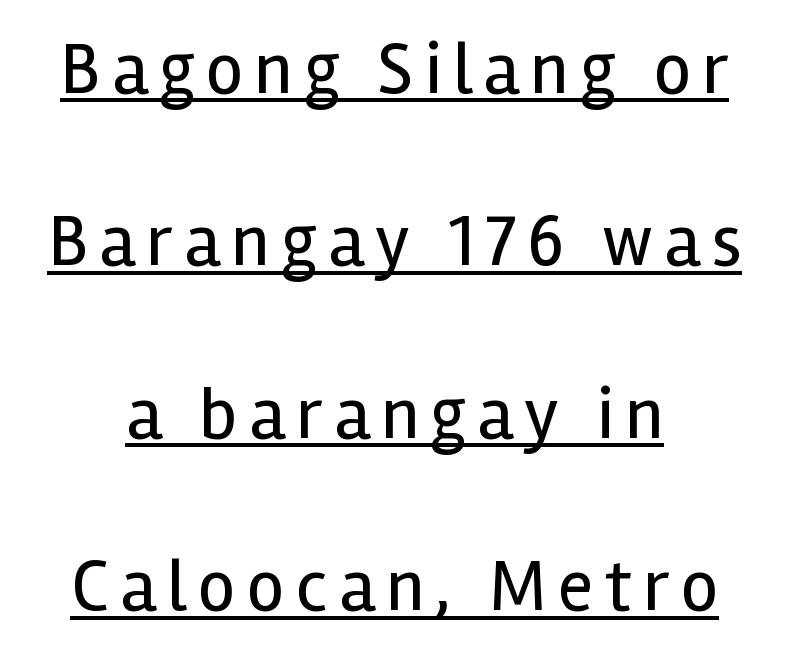
The image shows 74 px regular-weight sans-serif type, upright; set centered, loose line spacing (2.33x), underlined; a medium x-height.
